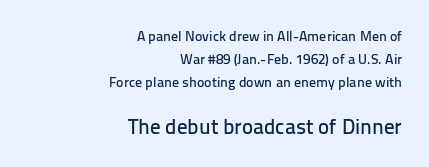
Q: Is the text italic (slanted)? A: No, it is upright.
Q: Is the text underlined? A: No.
Q: How is the paragraph aligned? A: Right-aligned.
Q: Is the spacing between letters normal or unusually wide? A: Normal.
Q: Is the spacing between lines tight, normal or loose? A: Normal.
Q: Which block of text is set in a larger size, the first (top) or the second (bottom)? A: The second (bottom) one.
